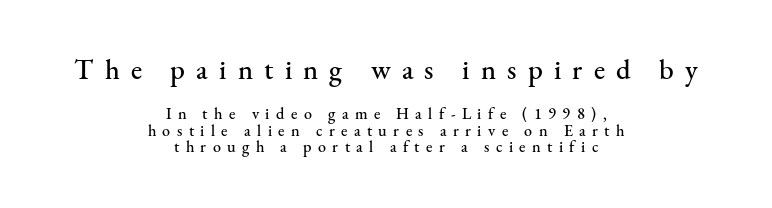
{"serif": "yes", "italic": "no", "width": "normal", "stroke_contrast": "medium", "x_height": "small", "monospaced": "no", "underline": "no", "align": "center", "line_spacing": "tight", "line_spacing_ratio": 1.05, "letter_spacing": "wide", "letter_spacing_em": 0.4, "larger_block": "first", "size_ratio": 1.75, "glyph_px": 28}
